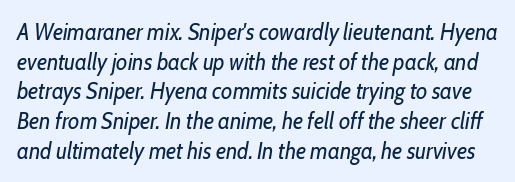
Q: Is the text bold? A: No.
Q: Is the text italic (slanted)? A: Yes, it leans right by about 10 degrees.
Q: Is the text underlined? A: No.
Q: Is the spacing between letters normal or unusually wide? A: Normal.
Q: Is the spacing between lines tight, normal or loose? A: Normal.
